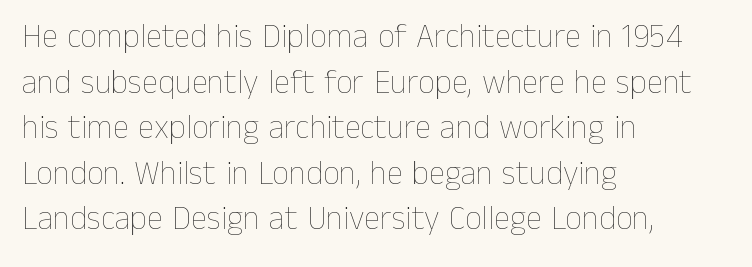
The image shows 33 px thin type, upright; set left-aligned, normal line spacing (1.38x), normal letter spacing, not underlined; low stroke contrast and a medium x-height.
